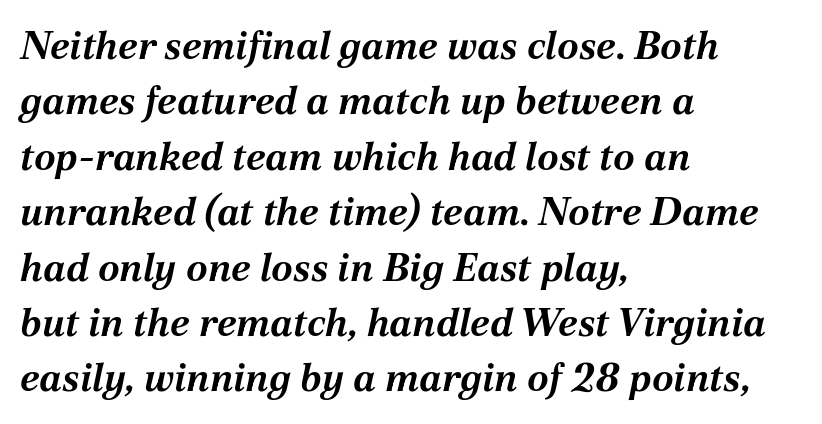
{"italic": "yes", "lean": "right", "slant_degrees": 12, "bold": "yes", "weight": "bold", "width": "normal", "stroke_contrast": "medium", "x_height": "medium", "monospaced": "no", "underline": "no", "align": "left", "line_spacing": "normal", "line_spacing_ratio": 1.42, "letter_spacing": "normal", "letter_spacing_em": 0.0, "glyph_px": 39}
